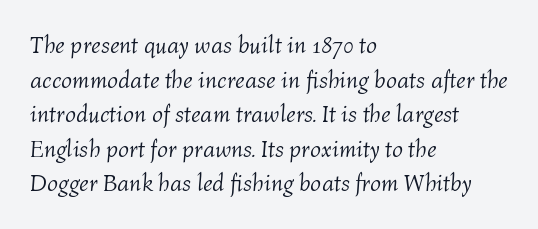
Q: Is the text bold? A: No.
Q: Is the text italic (slanted)? A: Yes, it leans right by about 4 degrees.
Q: Is the text underlined? A: No.
Q: How is the paragraph aligned? A: Left-aligned.
Q: Is the spacing between letters normal or unusually wide? A: Normal.
Q: Is the spacing between lines tight, normal or loose? A: Normal.
